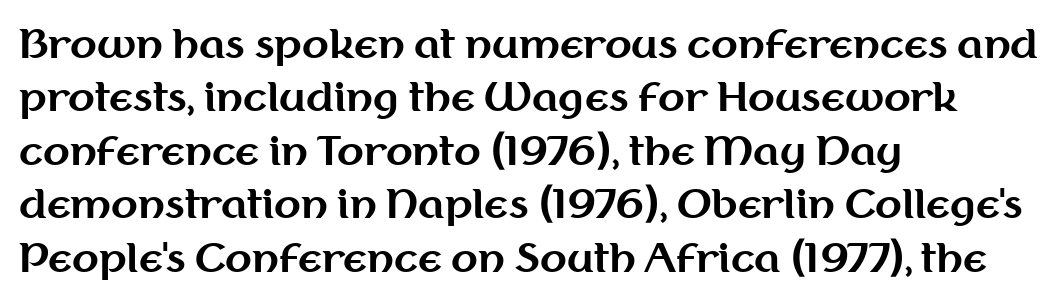
Q: Is the text bold? A: Yes.
Q: Is the text italic (slanted)? A: No, it is upright.
Q: Is the typeface a serif or a sans-serif typeface? A: Sans-serif.
Q: Is the text underlined? A: No.
Q: How is the paragraph aligned? A: Left-aligned.
Q: Is the spacing between letters normal or unusually wide? A: Normal.
Q: Is the spacing between lines tight, normal or loose? A: Normal.
Q: Width (condensed, normal, or wide)? A: Normal.
Q: Stroke contrast? A: Medium.
Q: x-height? A: Medium.
Q: Monospaced? A: No.
